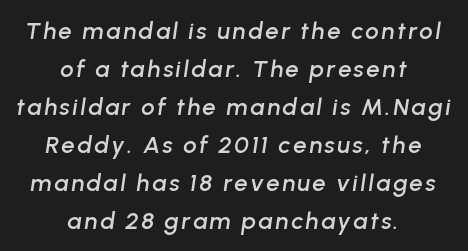
Q: Is the text italic (slanted)? A: Yes, it leans right by about 8 degrees.
Q: Is the text underlined? A: No.
Q: How is the paragraph aligned? A: Centered.
Q: Is the spacing between lines tight, normal or loose? A: Normal.
